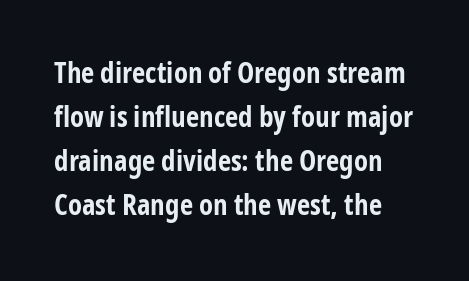
{"serif": "no", "italic": "no", "bold": "yes", "weight": "bold", "width": "condensed", "stroke_contrast": "low", "x_height": "medium", "monospaced": "no", "underline": "no", "line_spacing": "normal", "line_spacing_ratio": 1.52, "letter_spacing": "normal", "letter_spacing_em": 0.0, "glyph_px": 29}
